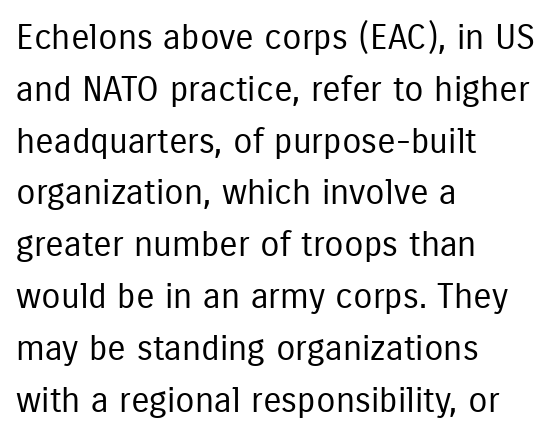
The rendering anchors every line to the left-hand side. The baseline area is clear. Varying glyph widths throughout — classic text-font behaviour. Weight: in the light-to-regular range. Observe the absence of serifs on each vertical stroke in this sample.
